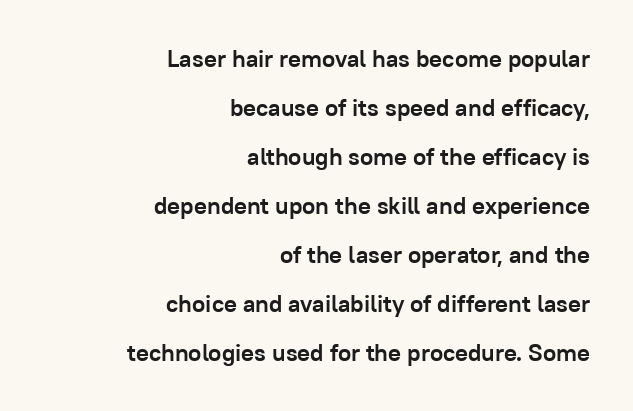
The image shows 24 px bold type, upright; set right-aligned, loose line spacing (2.04x), normal letter spacing, not underlined.
